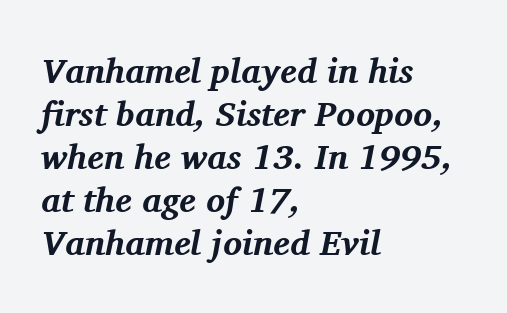
Q: Is the text bold? A: Yes.
Q: Is the text italic (slanted)? A: Yes, it leans right by about 11 degrees.
Q: Is the typeface a serif or a sans-serif typeface? A: Serif.
Q: Is the text underlined? A: No.
Q: How is the paragraph aligned? A: Left-aligned.
Q: Is the spacing between letters normal or unusually wide? A: Normal.
Q: Width (condensed, normal, or wide)? A: Normal.
Q: Stroke contrast? A: Medium.
Q: x-height? A: Medium.
Q: Monospaced? A: No.
